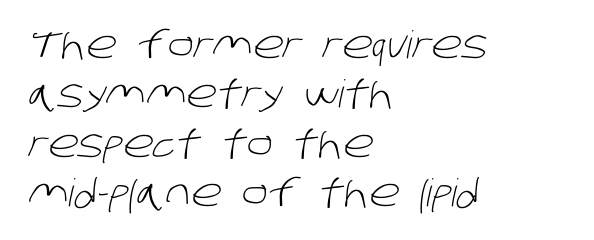
Q: Is the text bold? A: No.
Q: Is the typeface a serif or a sans-serif typeface? A: Sans-serif.
Q: Is the text underlined? A: No.
Q: How is the paragraph aligned? A: Left-aligned.
Q: Is the spacing between letters normal or unusually wide? A: Normal.
Q: Is the spacing between lines tight, normal or loose? A: Normal.
Q: Width (condensed, normal, or wide)? A: Normal.
Q: Stroke contrast? A: Low.
Q: x-height? A: Large.
Q: Monospaced? A: No.
